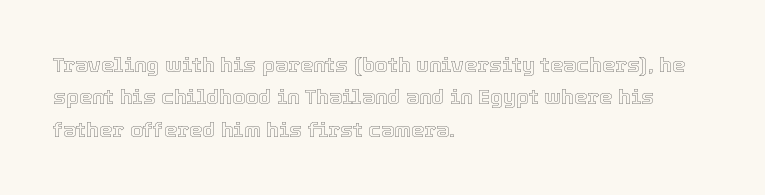
The image shows 21 px text type, upright; set left-aligned, normal line spacing (1.54x), normal letter spacing, not underlined.
